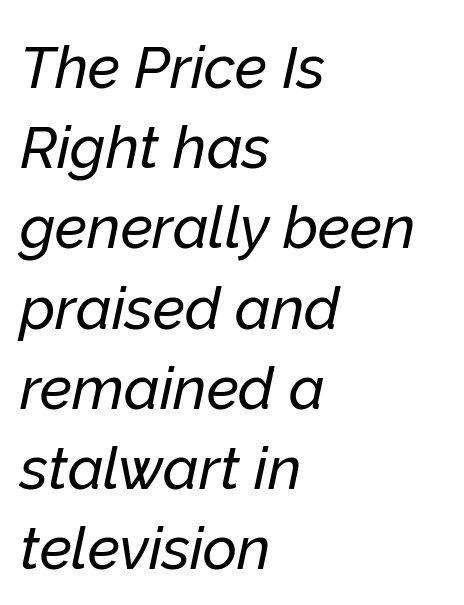
{"italic": "yes", "lean": "right", "slant_degrees": 12, "width": "normal", "stroke_contrast": "low", "x_height": "medium", "monospaced": "no", "underline": "no", "align": "left", "line_spacing": "normal", "line_spacing_ratio": 1.36, "letter_spacing": "normal", "letter_spacing_em": 0.0, "glyph_px": 59}
